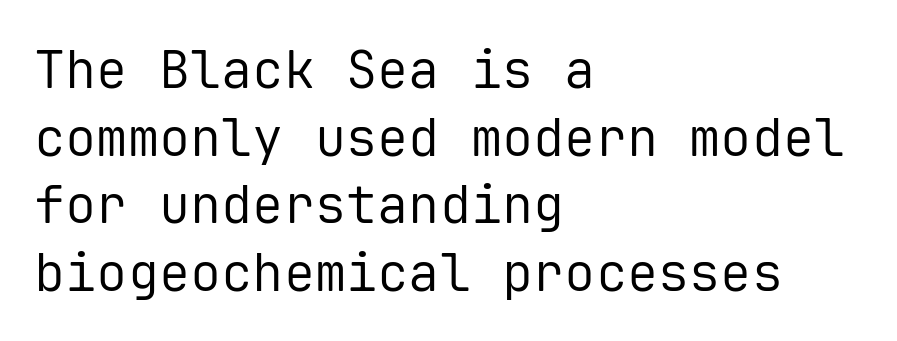
{"serif": "no", "italic": "no", "bold": "no", "weight": "regular", "width": "normal", "stroke_contrast": "low", "x_height": "medium", "monospaced": "yes", "underline": "no", "align": "left", "line_spacing": "normal", "line_spacing_ratio": 1.3, "letter_spacing": "normal", "letter_spacing_em": 0.0, "glyph_px": 52}
